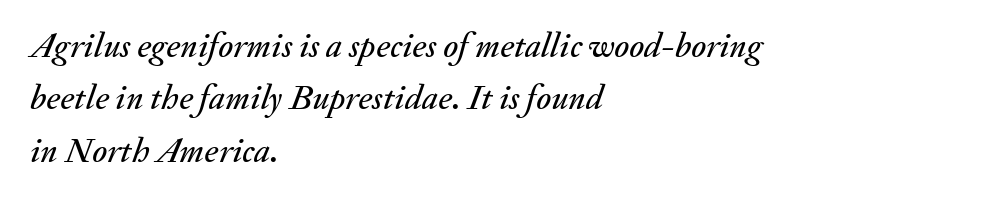
Q: Is the text italic (slanted)? A: Yes, it leans right by about 20 degrees.
Q: Is the text underlined? A: No.
Q: How is the paragraph aligned? A: Left-aligned.
Q: Is the spacing between letters normal or unusually wide? A: Normal.
Q: Is the spacing between lines tight, normal or loose? A: Normal.
Q: Width (condensed, normal, or wide)? A: Normal.
Q: Stroke contrast? A: Medium.
Q: x-height? A: Small.
Q: Monospaced? A: No.
